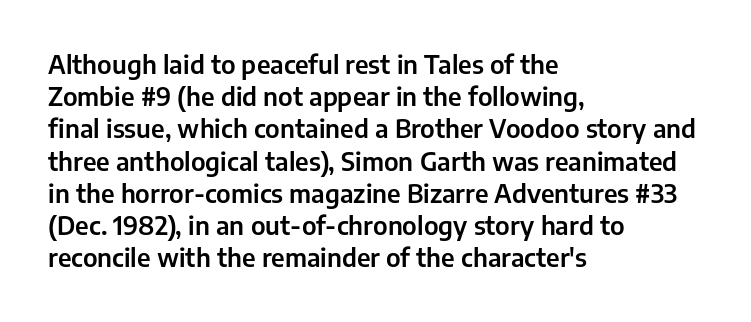
Q: Is the text italic (slanted)? A: No, it is upright.
Q: Is the text underlined? A: No.
Q: How is the paragraph aligned? A: Left-aligned.
Q: Is the spacing between letters normal or unusually wide? A: Normal.
Q: Is the spacing between lines tight, normal or loose? A: Normal.
